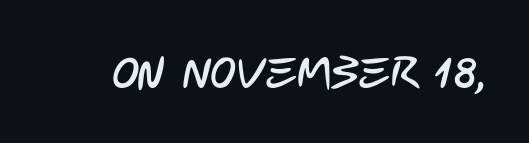
{"serif": "no", "width": "condensed", "stroke_contrast": "low", "x_height": "large", "monospaced": "no", "underline": "no", "letter_spacing": "normal", "letter_spacing_em": 0.0, "glyph_px": 44}
